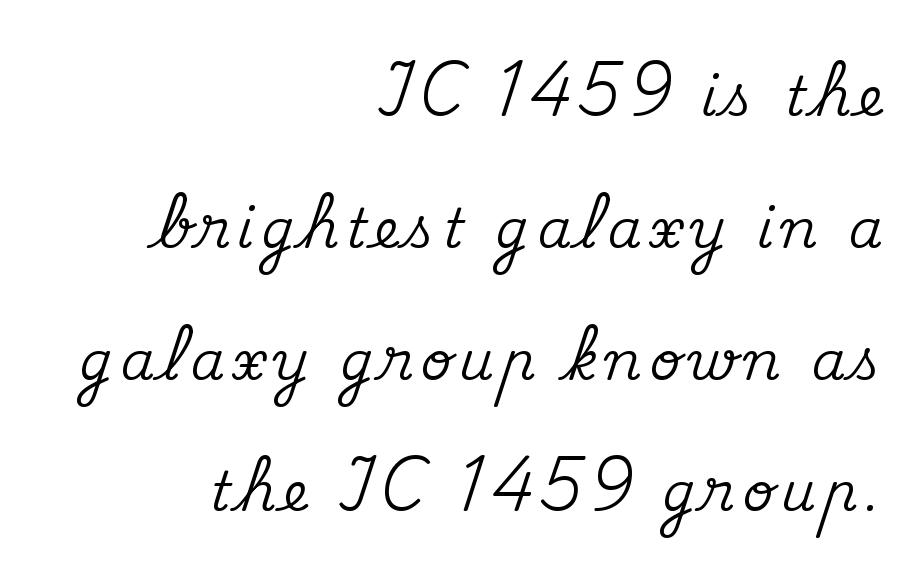
Q: Is the text italic (slanted)? A: Yes.
Q: Is the typeface a serif or a sans-serif typeface? A: Serif.
Q: Is the text underlined? A: No.
Q: How is the paragraph aligned? A: Right-aligned.
Q: Is the spacing between lines tight, normal or loose? A: Loose.
Q: Width (condensed, normal, or wide)? A: Normal.
Q: Stroke contrast? A: Medium.
Q: x-height? A: Small.
Q: Monospaced? A: No.
